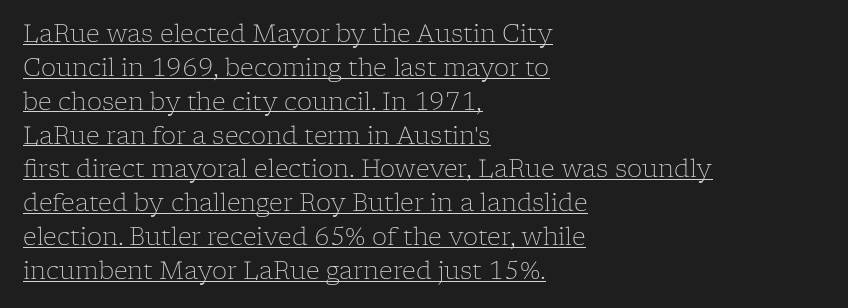
The image shows 24 px text type, upright; set left-aligned, normal line spacing (1.41x), normal letter spacing, underlined.
